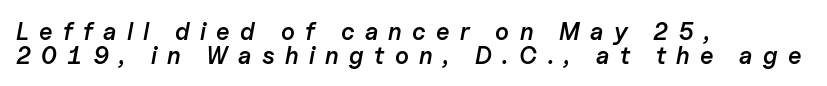
Summary of weight: moderately heavy, a semibold. Casual observation: everything's shoved over to the left. The text carries the slant typical of an italic or oblique font. Letter spacing: wide. Clear beneath every line of the passage.
